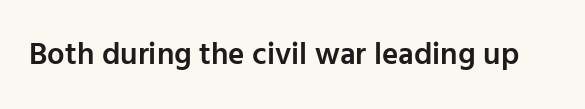
The image shows 31 px semibold sans-serif type, upright; set normal letter spacing, not underlined; low stroke contrast and a medium x-height.
